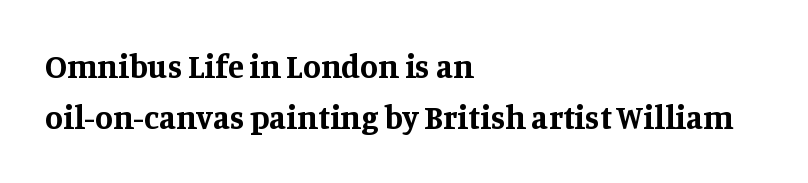
The image shows 33 px bold serif type, upright; set left-aligned, normal line spacing (1.55x), normal letter spacing, not underlined; medium stroke contrast and a large x-height.
